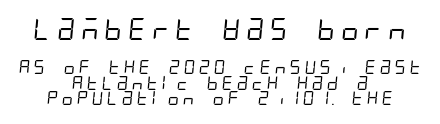
{"bold": "no", "underline": "no", "align": "center", "line_spacing": "tight", "line_spacing_ratio": 1.11, "larger_block": "first", "size_ratio": 1.57, "glyph_px": 22}
